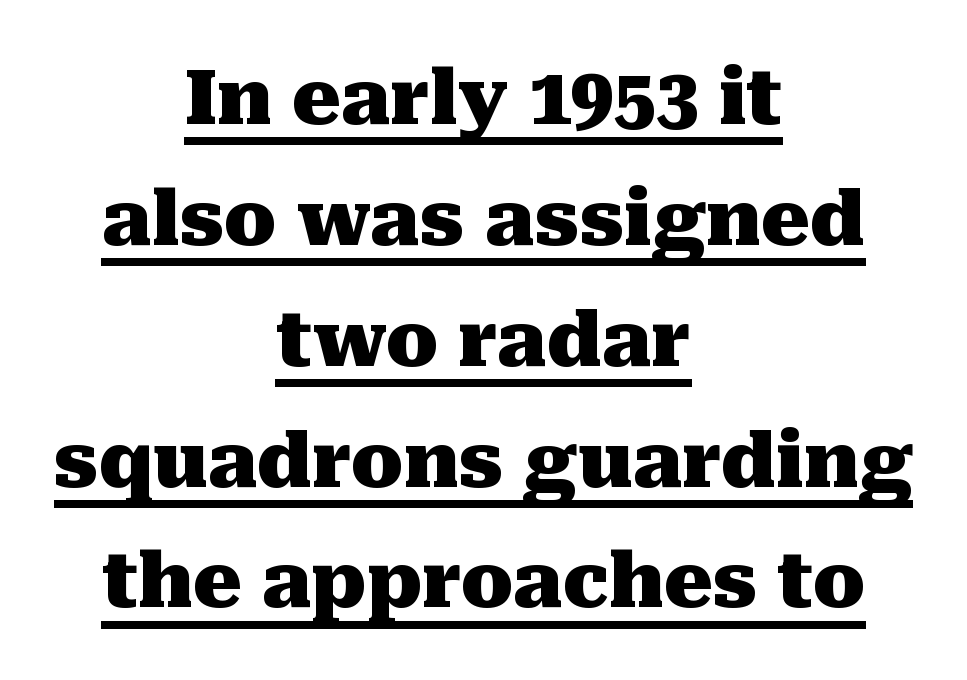
Q: Is the text bold? A: Yes.
Q: Is the text italic (slanted)? A: No, it is upright.
Q: Is the typeface a serif or a sans-serif typeface? A: Serif.
Q: Is the text underlined? A: Yes.
Q: How is the paragraph aligned? A: Centered.
Q: Is the spacing between letters normal or unusually wide? A: Normal.
Q: Is the spacing between lines tight, normal or loose? A: Normal.
Q: Width (condensed, normal, or wide)? A: Normal.
Q: Stroke contrast? A: Medium.
Q: x-height? A: Medium.
Q: Monospaced? A: No.
